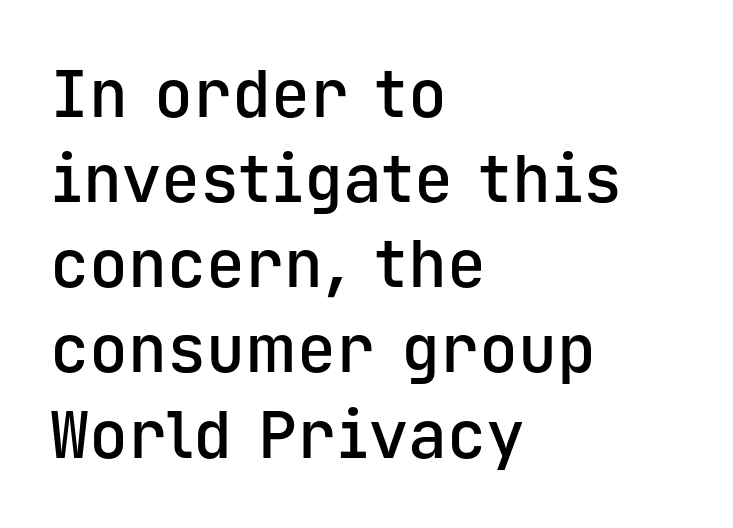
The image shows 65 px semibold sans-serif type, upright, monospaced; set left-aligned, normal line spacing (1.31x), normal letter spacing, not underlined; low stroke contrast and a medium x-height.
